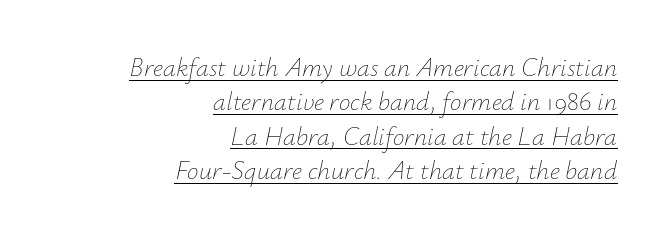
Does the lettering tilt? It does — this is italic. The leading is moderate, giving the passage an even texture. Compared with undecorated copy, this sample adds a rule below the words. Nobody touched the tracking dial on this one. Counters stay open thanks to moderate or lighter strokes.
